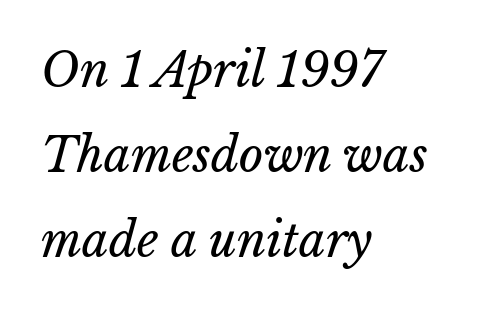
Nothing heavy about these letters — not bold at all. Character widths vary here, with narrow letters taking less room than wide ones. Check the space under the baseline: it is left empty. Horizontally, the lines are justified to the leading edge only. In terms of letterspacing, this is plain default setting.
